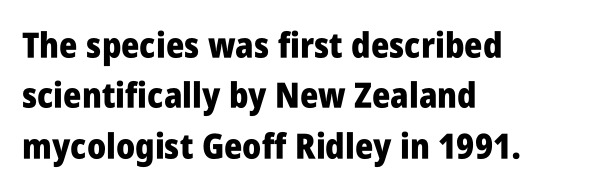
{"serif": "no", "italic": "no", "bold": "yes", "weight": "heavy", "width": "condensed", "stroke_contrast": "low", "x_height": "large", "monospaced": "no", "underline": "no", "align": "left", "line_spacing": "normal", "line_spacing_ratio": 1.44, "letter_spacing": "normal", "letter_spacing_em": 0.0, "glyph_px": 35}
